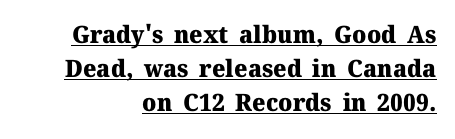
{"italic": "no", "bold": "yes", "underline": "yes", "align": "right", "line_spacing": "normal", "line_spacing_ratio": 1.42, "letter_spacing": "normal", "letter_spacing_em": 0.0, "glyph_px": 24}
